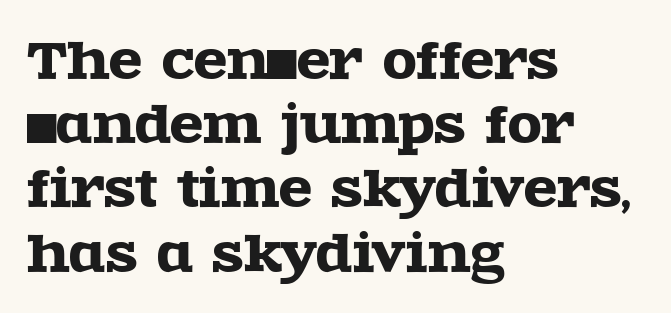
The image shows 49 px wide serif type, upright; set left-aligned, normal line spacing (1.31x), normal letter spacing, not underlined; a large x-height.
